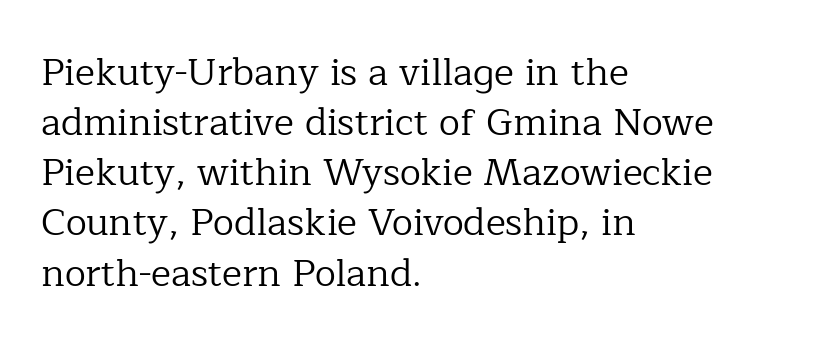
{"serif": "yes", "italic": "no", "bold": "no", "weight": "regular", "width": "normal", "stroke_contrast": "low", "x_height": "medium", "monospaced": "no", "underline": "no", "align": "left", "line_spacing": "normal", "line_spacing_ratio": 1.32, "letter_spacing": "normal", "letter_spacing_em": 0.0, "glyph_px": 38}
